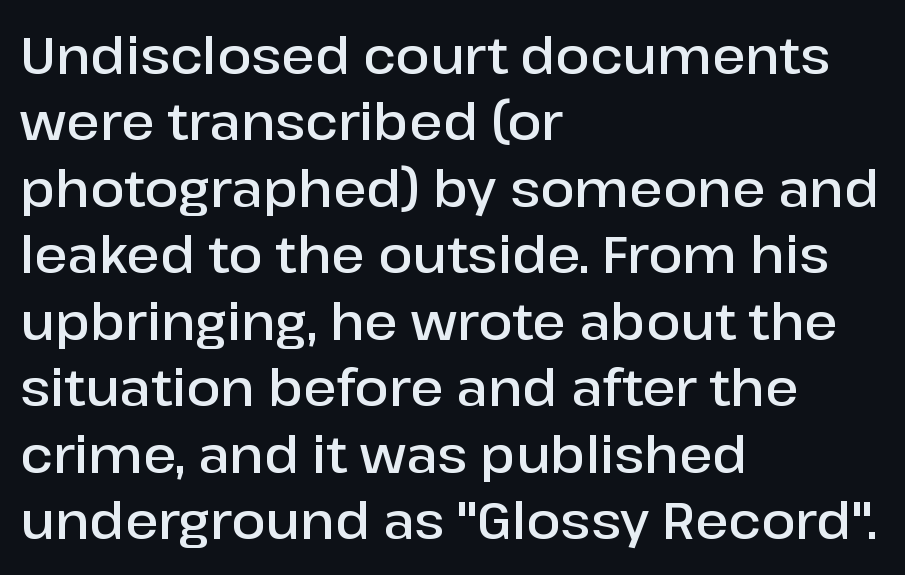
Moderately thickened strokes mark this as semibold type. The passage shown is not underscored anywhere. Leading: standard. A sans-serif font was chosen for this passage. The text block is weighted toward the left margin, trailing off unevenly rightward.
